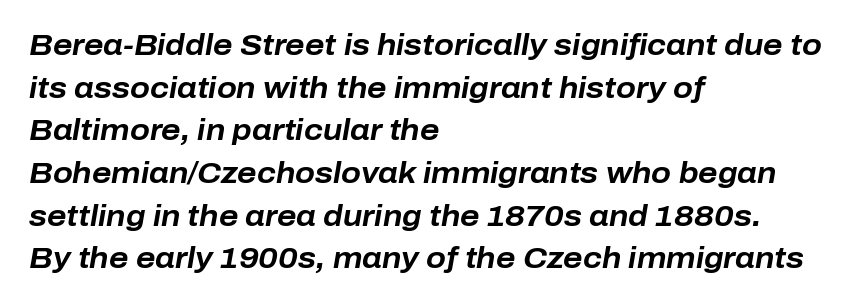
{"italic": "yes", "lean": "right", "slant_degrees": 10, "bold": "yes", "weight": "bold", "width": "normal", "stroke_contrast": "low", "x_height": "medium", "monospaced": "no", "underline": "no", "align": "left", "line_spacing": "normal", "line_spacing_ratio": 1.47, "letter_spacing": "normal", "letter_spacing_em": 0.0, "glyph_px": 29}
